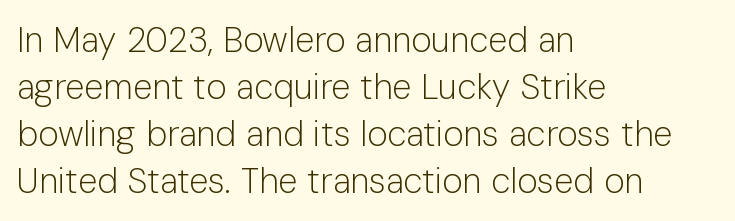
Honestly, the letter spacing is just normal — you wouldn't notice it. These lines are rendered in a variable-pitch font. Counters stay open thanks to moderate or lighter strokes. Plain, unruled lines of type.
